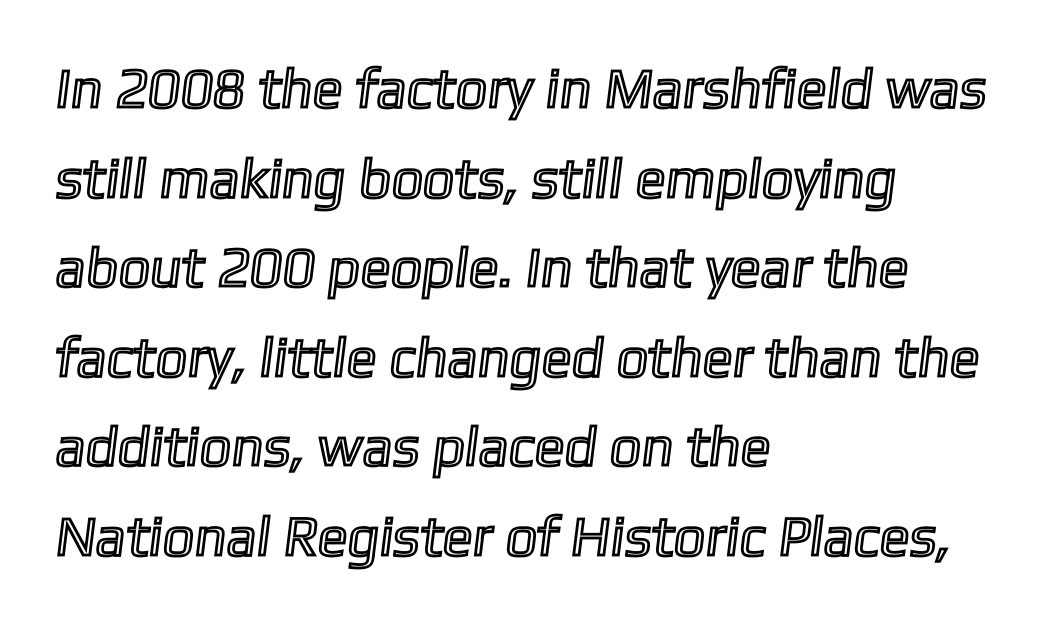
The image shows 56 px text type; set left-aligned, normal line spacing (1.6x), normal letter spacing, not underlined; a medium x-height.
